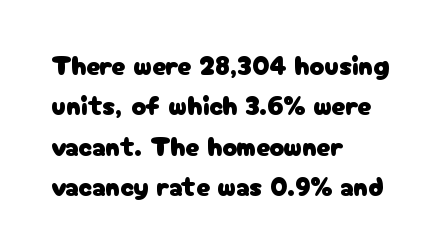
Q: Is the text italic (slanted)? A: No, it is upright.
Q: Is the text underlined? A: No.
Q: How is the paragraph aligned? A: Left-aligned.
Q: Is the spacing between letters normal or unusually wide? A: Normal.
Q: Is the spacing between lines tight, normal or loose? A: Normal.
